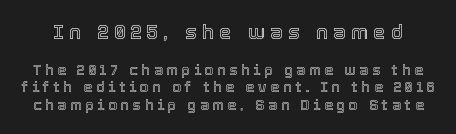
Q: Is the text italic (slanted)? A: No, it is upright.
Q: Is the text underlined? A: No.
Q: Is the spacing between letters normal or unusually wide? A: Unusually wide.
Q: Is the spacing between lines tight, normal or loose? A: Normal.
Q: Which block of text is set in a larger size, the first (top) or the second (bottom)? A: The first (top) one.
